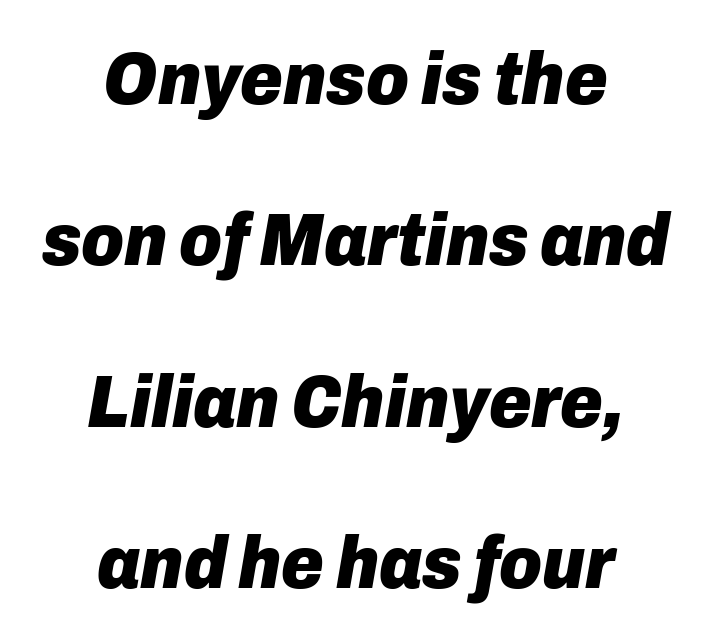
{"italic": "yes", "lean": "right", "slant_degrees": 10, "bold": "yes", "weight": "heavy", "width": "normal", "stroke_contrast": "low", "x_height": "medium", "monospaced": "no", "underline": "no", "align": "center", "line_spacing": "loose", "line_spacing_ratio": 2.21, "letter_spacing": "normal", "letter_spacing_em": 0.0, "glyph_px": 73}
